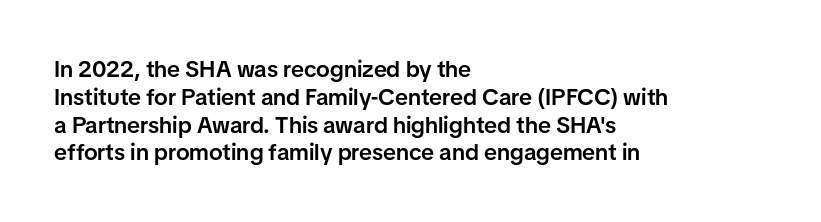
The letters stand straight up with perfectly vertical stems. Standard letterfit; no display-style spreading of the glyphs. Leftover space on each line is placed entirely after the last word. Look at the stroke-to-counter ratio: somewhat heavy, a semibold. Beneath every word, the page is bare.
